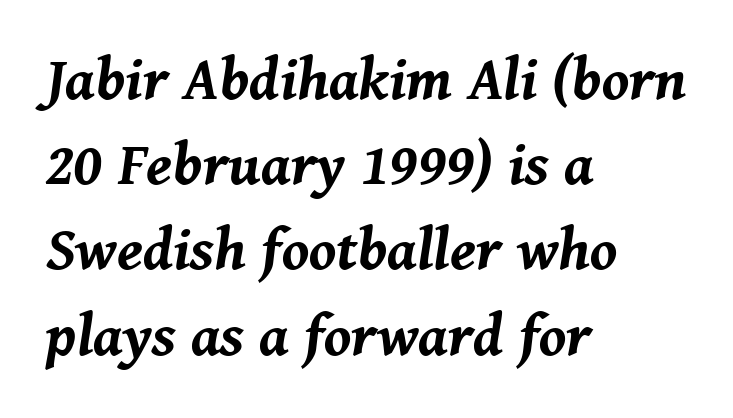
If you measured baseline to baseline, you'd find a middling distance. The foot of each line stays bare and open. What stands out about the letter spacing? Nothing — it is the standard amount. Reading down the block, your eye returns to a fixed left position each line.
